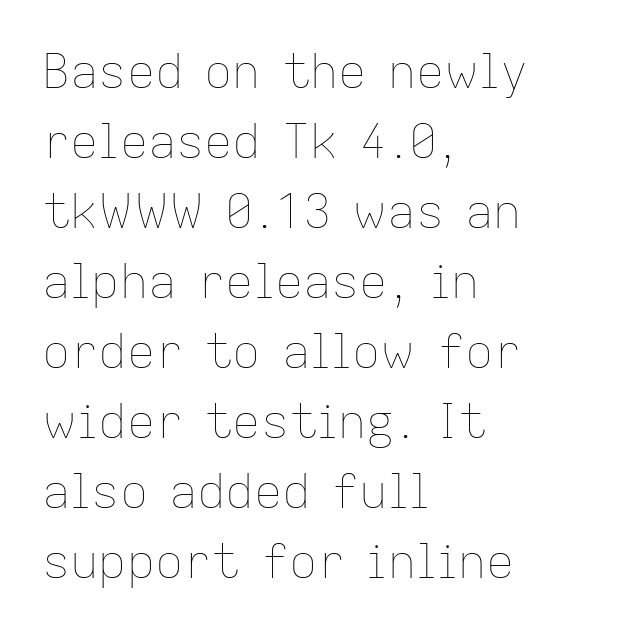
Normally led — the rows are evenly, conventionally spaced. The letterforms sit shoulder to shoulder at normal distance. Italic? Not at all — the glyphs are vertical. The setting favours the left margin, as ordinary paragraphs usually do. The characters are drawn with everyday or finer stroke widths. Underlining? Definitely not there.
